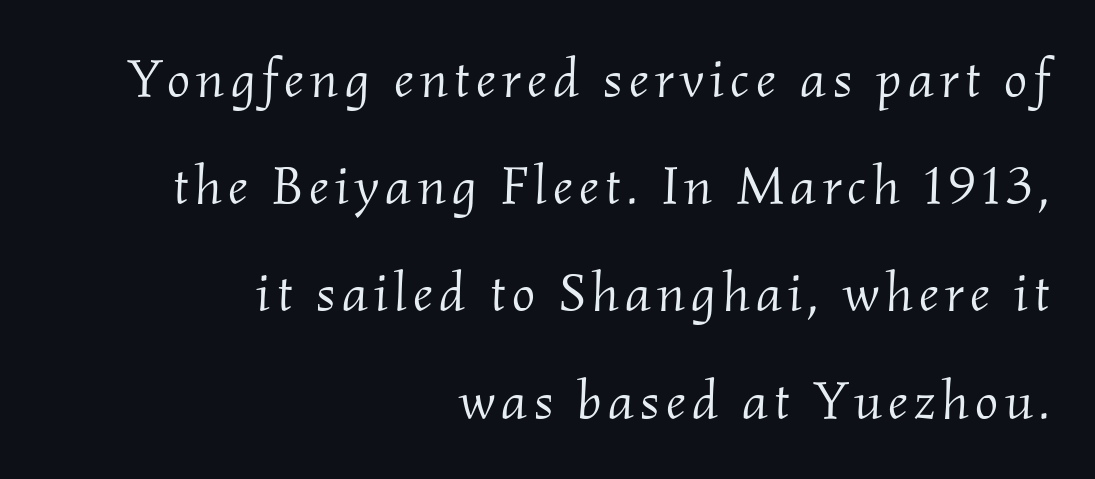
The typeface chosen for these lines features serifs. Weight: regular or lighter. The space beneath each line is pristine and unruled. If you drew a ruler down the right edge, every line would touch it.
